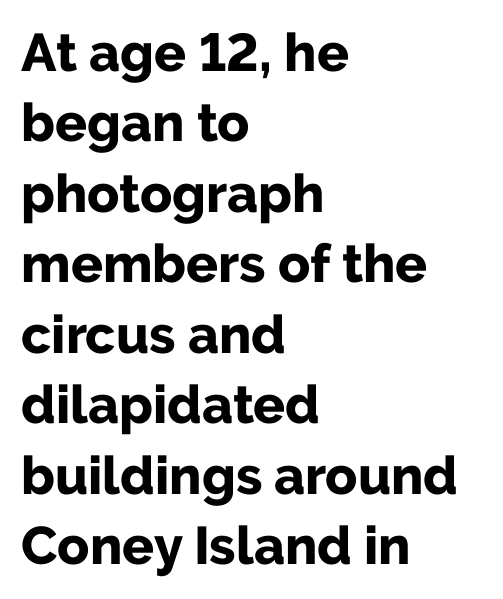
This block has exactly the height ordinary leading produces. The passage shown is not underscored anywhere. Spacing between characters is what you'd get straight out of the box. Varying glyph widths throughout — classic text-font behaviour.
